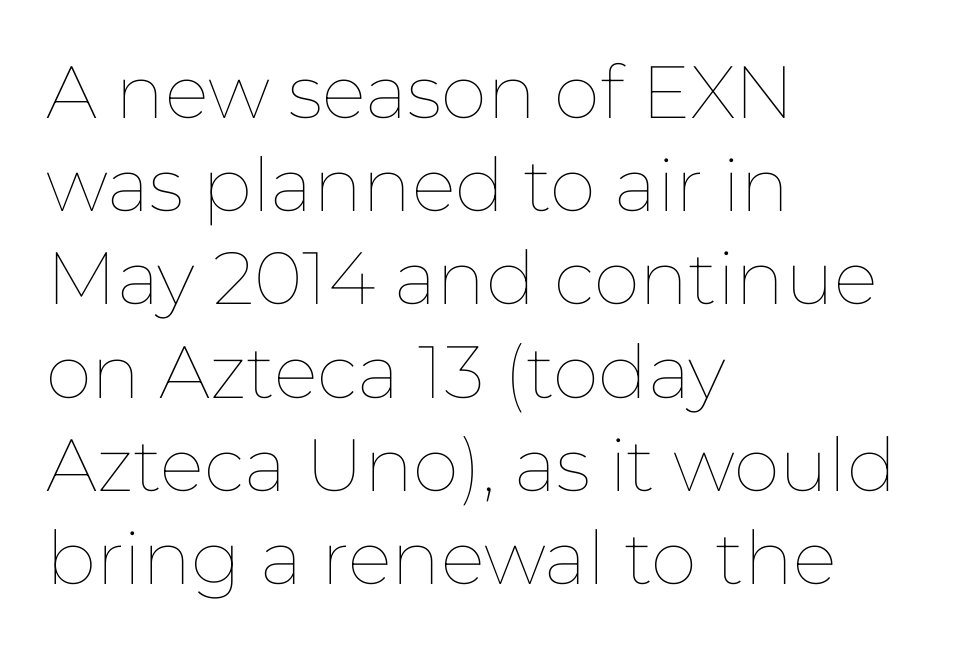
{"italic": "no", "bold": "no", "weight": "thin", "width": "normal", "stroke_contrast": "low", "x_height": "medium", "monospaced": "no", "underline": "no", "align": "left", "line_spacing": "normal", "line_spacing_ratio": 1.26, "letter_spacing": "normal", "letter_spacing_em": 0.0, "glyph_px": 74}
